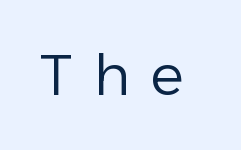
{"serif": "no", "italic": "no", "bold": "no", "weight": "regular", "width": "normal", "stroke_contrast": "low", "x_height": "medium", "monospaced": "no", "underline": "no", "letter_spacing": "wide", "letter_spacing_em": 0.38, "glyph_px": 56}
